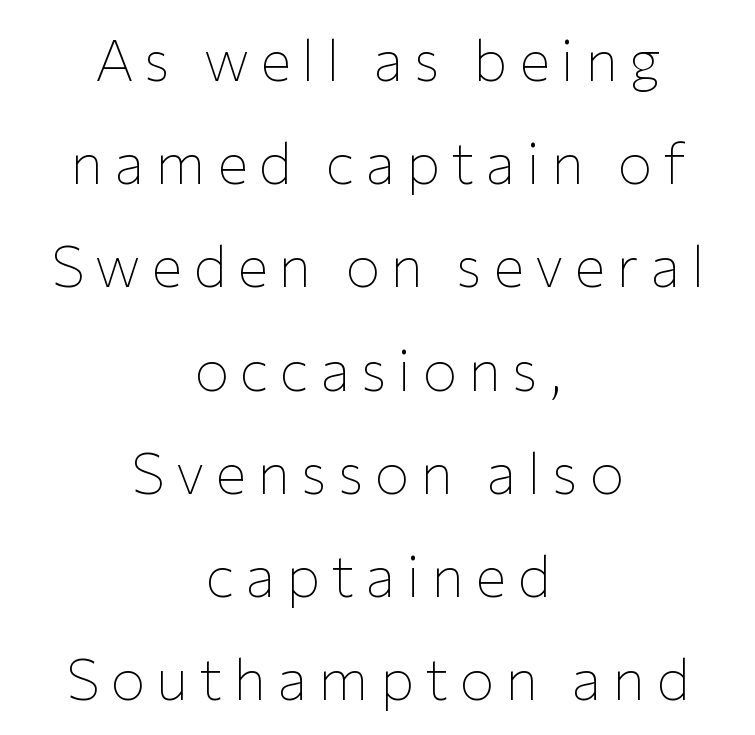
Q: Is the text bold? A: No.
Q: Is the text italic (slanted)? A: No, it is upright.
Q: Is the typeface a serif or a sans-serif typeface? A: Sans-serif.
Q: Is the text underlined? A: No.
Q: How is the paragraph aligned? A: Centered.
Q: Width (condensed, normal, or wide)? A: Normal.
Q: Stroke contrast? A: Low.
Q: x-height? A: Medium.
Q: Monospaced? A: No.
